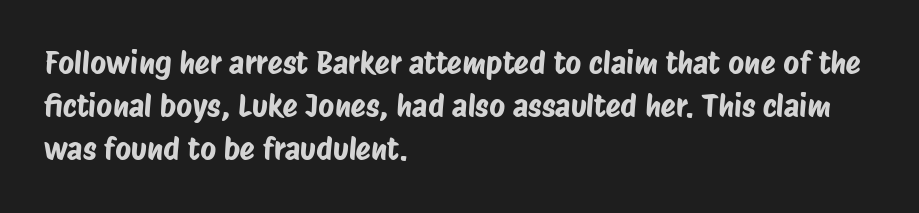
Q: Is the typeface a serif or a sans-serif typeface? A: Sans-serif.
Q: Is the text underlined? A: No.
Q: How is the paragraph aligned? A: Left-aligned.
Q: Is the spacing between letters normal or unusually wide? A: Normal.
Q: Is the spacing between lines tight, normal or loose? A: Normal.
Q: Width (condensed, normal, or wide)? A: Condensed.
Q: Stroke contrast? A: Low.
Q: x-height? A: Large.
Q: Monospaced? A: No.
